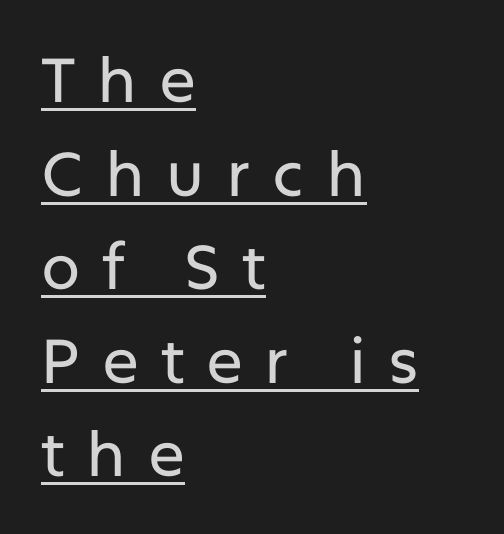
The tracking jumps out immediately: characters are airy and widely separated. Where is the straight margin? On the left. Decoration check: the copy is underlined. If you measured baseline to baseline, you'd find a middling distance.
